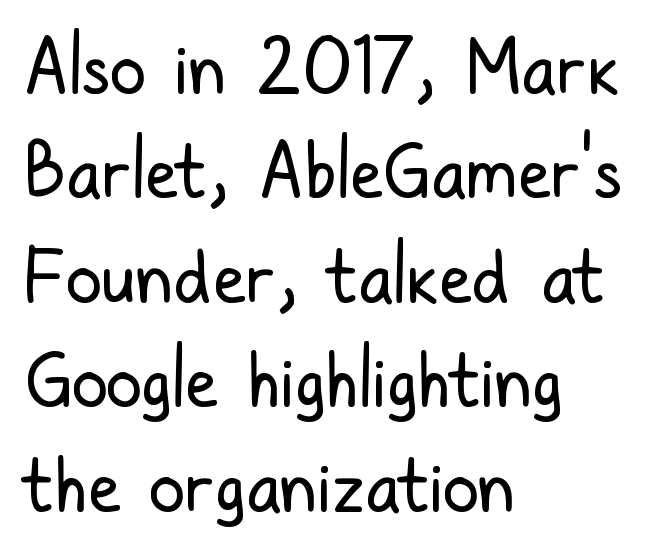
Q: Is the text bold? A: No.
Q: Is the text italic (slanted)? A: No, it is upright.
Q: Is the typeface a serif or a sans-serif typeface? A: Sans-serif.
Q: Is the text underlined? A: No.
Q: How is the paragraph aligned? A: Left-aligned.
Q: Is the spacing between letters normal or unusually wide? A: Normal.
Q: Is the spacing between lines tight, normal or loose? A: Normal.
Q: Width (condensed, normal, or wide)? A: Condensed.
Q: Stroke contrast? A: Low.
Q: x-height? A: Medium.
Q: Monospaced? A: No.
